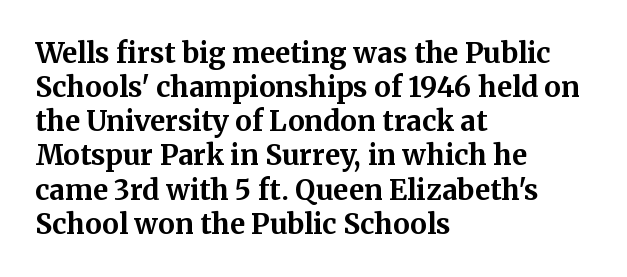
Q: Is the text bold? A: Yes.
Q: Is the text italic (slanted)? A: No, it is upright.
Q: Is the typeface a serif or a sans-serif typeface? A: Serif.
Q: Is the text underlined? A: No.
Q: How is the paragraph aligned? A: Left-aligned.
Q: Is the spacing between letters normal or unusually wide? A: Normal.
Q: Width (condensed, normal, or wide)? A: Normal.
Q: Stroke contrast? A: Medium.
Q: x-height? A: Medium.
Q: Monospaced? A: No.
